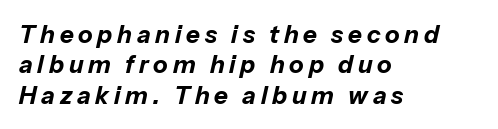
{"italic": "yes", "lean": "right", "slant_degrees": 13, "bold": "yes", "underline": "no", "align": "left", "line_spacing": "normal", "line_spacing_ratio": 1.27, "letter_spacing": "wide", "letter_spacing_em": 0.2, "glyph_px": 24}
